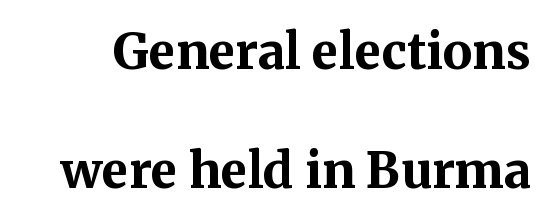
The image shows 49 px bold serif type, upright; set loose line spacing (2.43x), normal letter spacing, not underlined; medium stroke contrast and a medium x-height.
